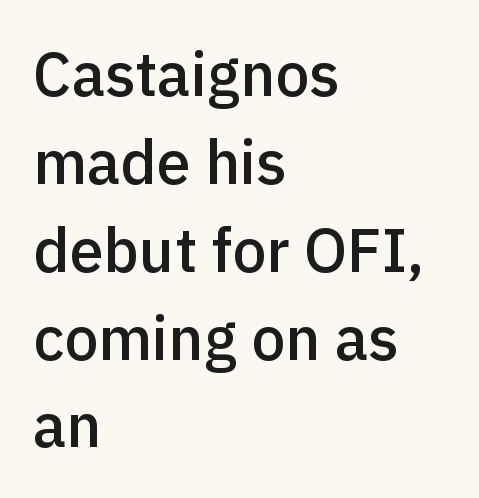
These lines are rendered in a variable-pitch font. Typographic density is moderately raised because the face is semibold. Standard letterfit; no display-style spreading of the glyphs. The typesetter chose a ragged-right arrangement here. The glyphs in this specimen are sans serif.
